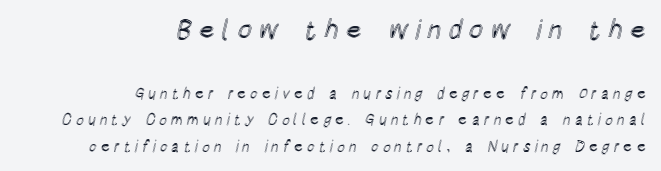
The image shows 27 px text type; set right-aligned, line spacing 1.78x, unusually wide letter spacing (+0.25 em), not underlined; the first (top) block is 1.8x larger.
